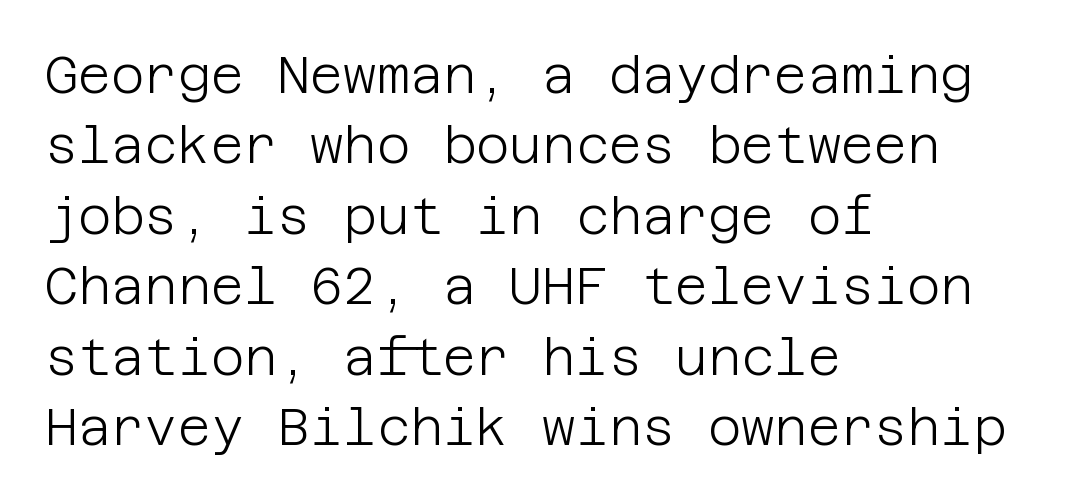
{"serif": "no", "italic": "no", "bold": "no", "weight": "light", "width": "normal", "stroke_contrast": "low", "x_height": "large", "underline": "no", "align": "left", "line_spacing": "normal", "line_spacing_ratio": 1.38, "letter_spacing": "normal", "letter_spacing_em": 0.0, "glyph_px": 51}
